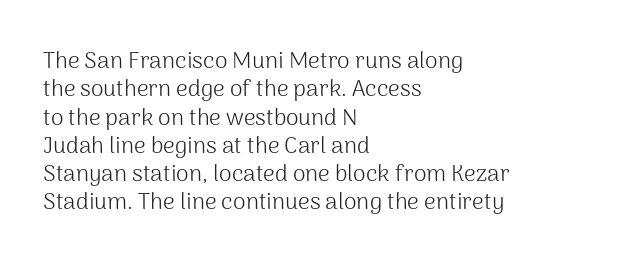
{"italic": "no", "bold": "no", "underline": "no", "align": "left", "line_spacing_ratio": 1.23, "letter_spacing": "normal", "letter_spacing_em": 0.0, "glyph_px": 23}
